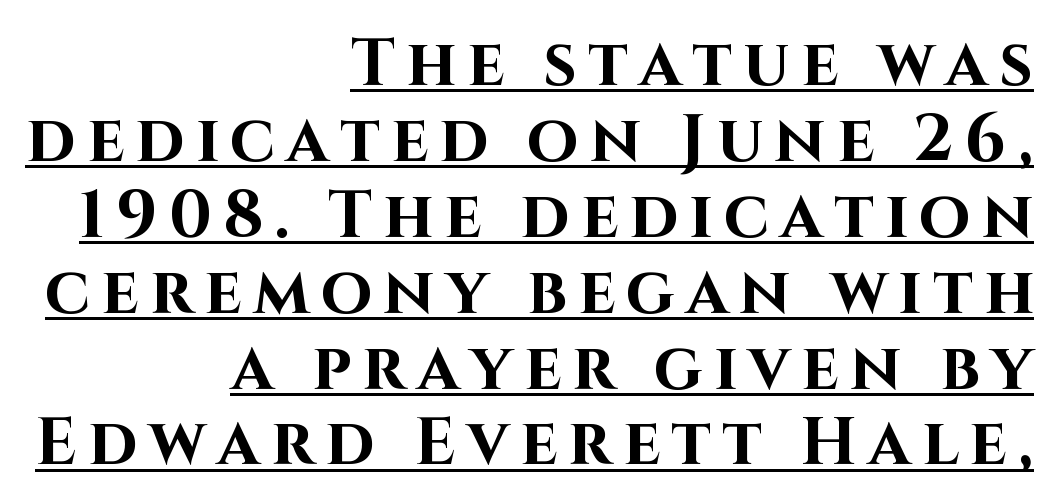
{"serif": "no", "italic": "no", "bold": "yes", "weight": "bold", "width": "normal", "stroke_contrast": "high", "x_height": "large", "monospaced": "no", "underline": "yes", "align": "right", "line_spacing": "tight", "line_spacing_ratio": 1.15, "glyph_px": 66}
